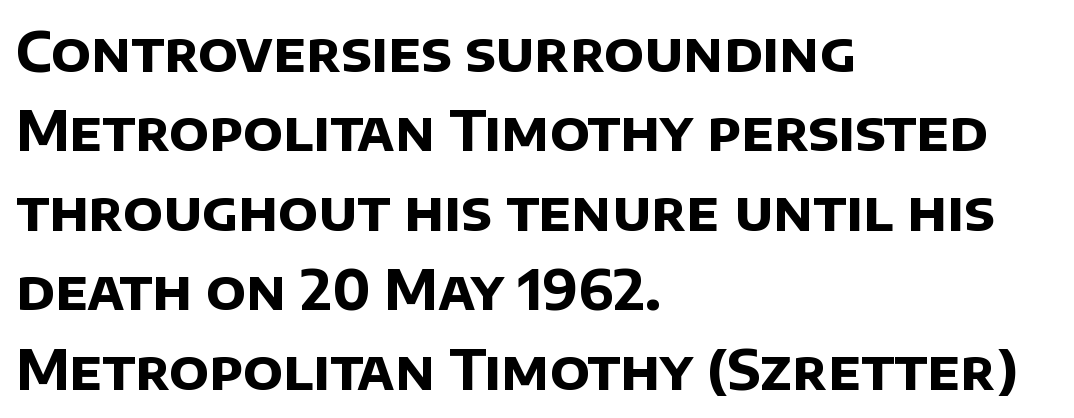
{"serif": "no", "bold": "yes", "weight": "bold", "width": "normal", "stroke_contrast": "low", "x_height": "large", "monospaced": "no", "underline": "no", "align": "left", "line_spacing": "normal", "line_spacing_ratio": 1.47, "letter_spacing": "normal", "letter_spacing_em": 0.0, "glyph_px": 54}
